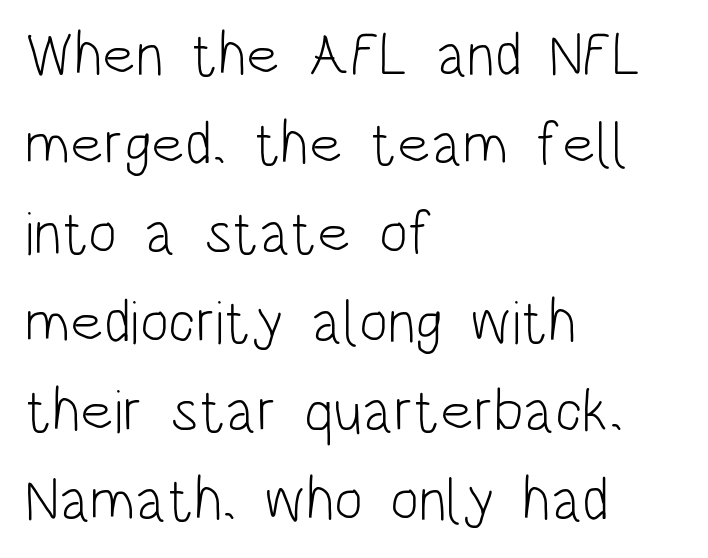
Q: Is the text bold? A: No.
Q: Is the text italic (slanted)? A: No, it is upright.
Q: Is the typeface a serif or a sans-serif typeface? A: Sans-serif.
Q: Is the text underlined? A: No.
Q: How is the paragraph aligned? A: Left-aligned.
Q: Is the spacing between letters normal or unusually wide? A: Normal.
Q: Is the spacing between lines tight, normal or loose? A: Normal.
Q: Width (condensed, normal, or wide)? A: Condensed.
Q: Stroke contrast? A: Low.
Q: x-height? A: Large.
Q: Monospaced? A: No.
